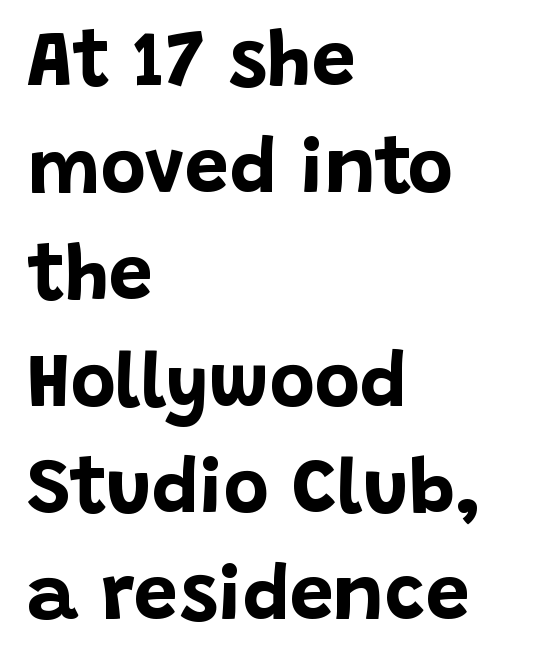
The typeface chosen for these lines omits serifs. Bare-footed words on every line. The line-height multiplier appears to be the usual default. Typeset ragged right — the left edge is the straight one.
